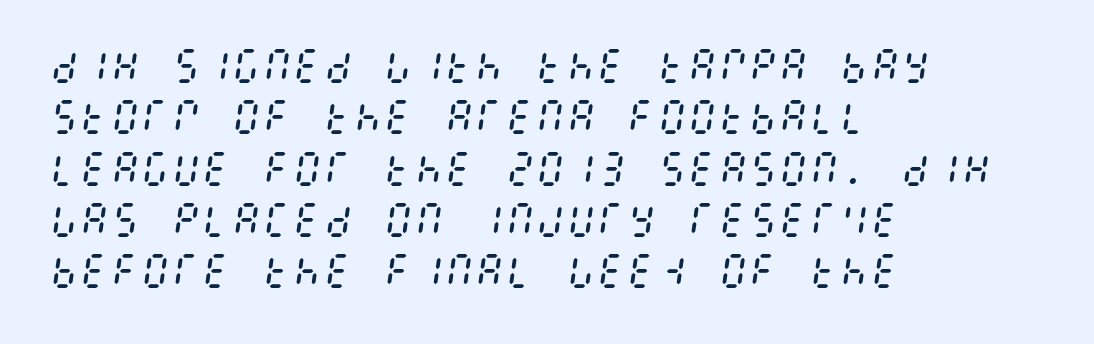
The image shows 38 px regular-weight, condensed type, italic (leaning right); set left-aligned, normal line spacing (1.35x), normal letter spacing, not underlined; medium stroke contrast and a large x-height.
